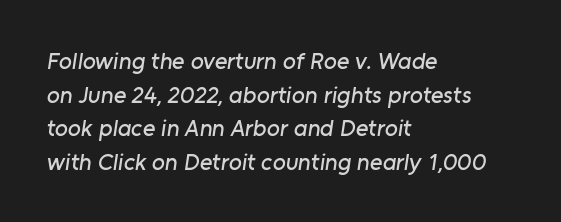
{"underline": "no", "align": "left", "line_spacing": "normal", "line_spacing_ratio": 1.4, "letter_spacing": "normal", "letter_spacing_em": 0.0, "glyph_px": 24}
